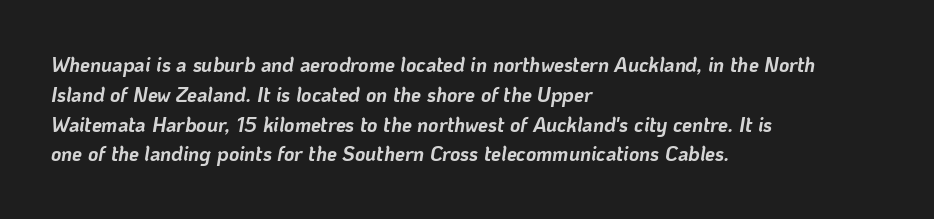
{"italic": "yes", "lean": "right", "slant_degrees": 10, "bold": "yes", "underline": "no", "align": "left", "line_spacing": "normal", "line_spacing_ratio": 1.49, "letter_spacing": "normal", "letter_spacing_em": 0.0, "glyph_px": 20}
